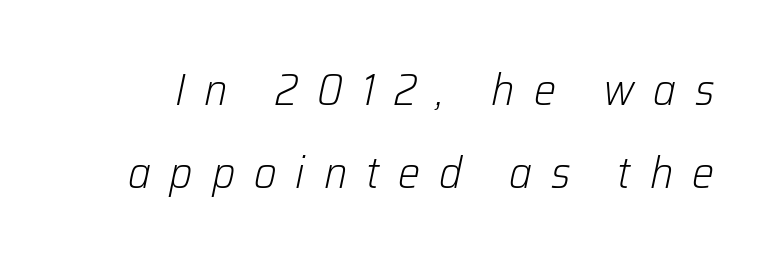
The image shows 44 px light type, italic (leaning right); set line spacing 1.88x, unusually wide letter spacing (+0.43 em), not underlined; low stroke contrast and a medium x-height.
